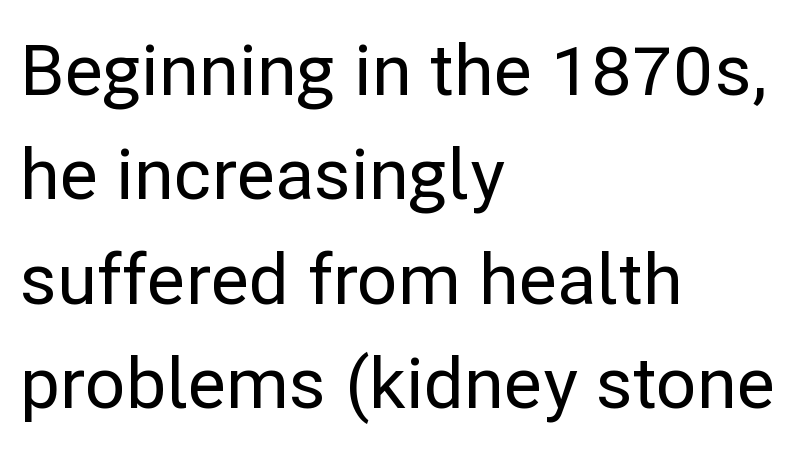
The image shows 71 px sans-serif type, upright; set left-aligned, normal line spacing (1.47x), normal letter spacing, not underlined; low stroke contrast and a medium x-height.
